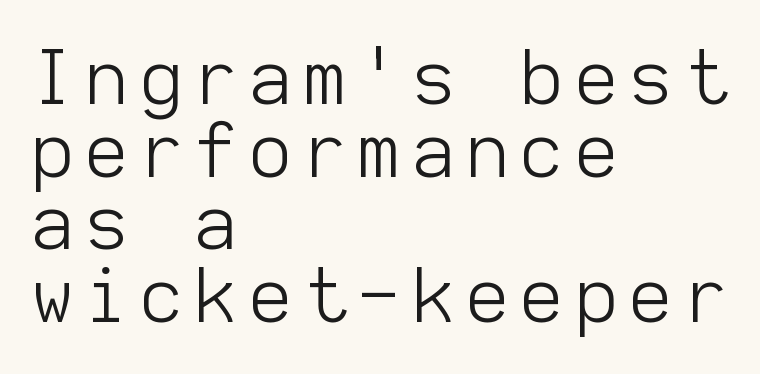
This rendering uses left alignment, leaving the right contour irregular. The face used here is monospaced, like something from a code editor. This is not heavy type; no bold has been used. The designer dialed line spacing down below the default.
